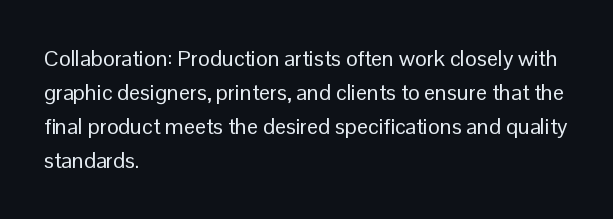
{"italic": "no", "bold": "no", "underline": "no", "align": "left", "line_spacing": "normal", "line_spacing_ratio": 1.54, "letter_spacing": "normal", "letter_spacing_em": 0.0, "glyph_px": 22}
